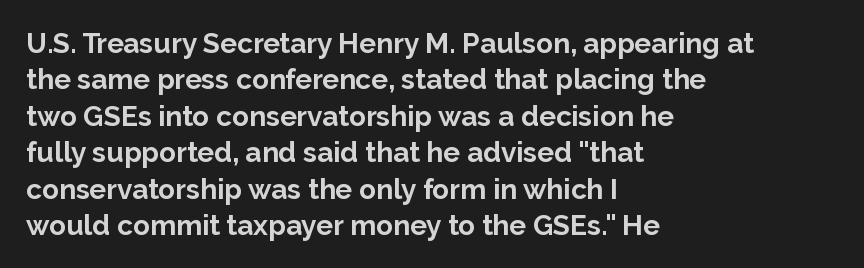
Has an underline been added? It has not. There is no visible air inserted between adjacent glyphs. The ragged edge is on the right, which tells us the setting is flush left. Look at the stroke-to-counter ratio: heavy, a bold. A sans-serif font was chosen for this passage.
